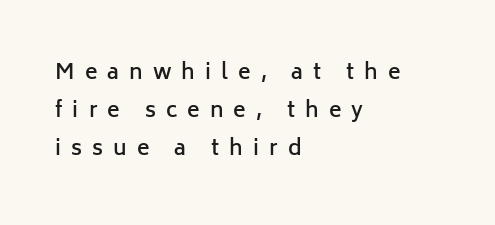
Q: Is the text bold? A: Semi-bold.
Q: Is the text italic (slanted)? A: No, it is upright.
Q: Is the text underlined? A: No.
Q: How is the paragraph aligned? A: Left-aligned.
Q: Is the spacing between letters normal or unusually wide? A: Unusually wide.
